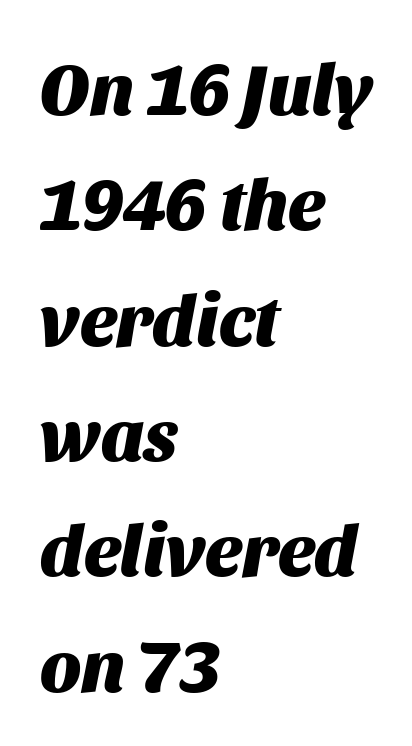
Q: Is the text bold? A: Yes.
Q: Is the text italic (slanted)? A: Yes, it leans right by about 11 degrees.
Q: Is the text underlined? A: No.
Q: How is the paragraph aligned? A: Left-aligned.
Q: Is the spacing between letters normal or unusually wide? A: Normal.
Q: Is the spacing between lines tight, normal or loose? A: Normal.
Q: Width (condensed, normal, or wide)? A: Normal.
Q: Stroke contrast? A: Medium.
Q: x-height? A: Large.
Q: Monospaced? A: No.
